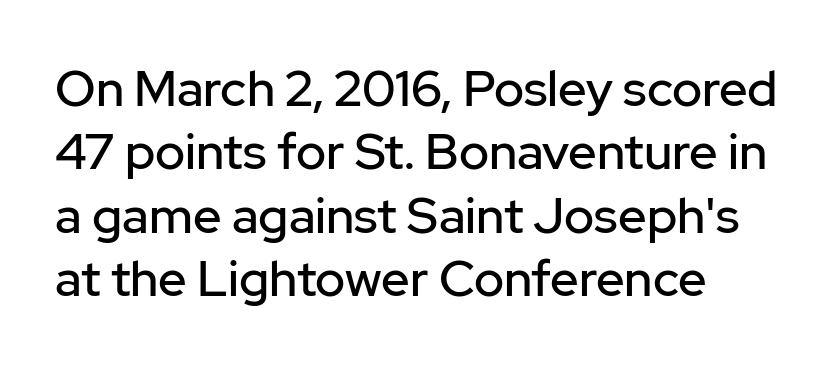
Q: Is the text italic (slanted)? A: No, it is upright.
Q: Is the typeface a serif or a sans-serif typeface? A: Sans-serif.
Q: Is the text underlined? A: No.
Q: How is the paragraph aligned? A: Left-aligned.
Q: Is the spacing between letters normal or unusually wide? A: Normal.
Q: Is the spacing between lines tight, normal or loose? A: Normal.
Q: Width (condensed, normal, or wide)? A: Normal.
Q: Stroke contrast? A: Low.
Q: x-height? A: Medium.
Q: Monospaced? A: No.
